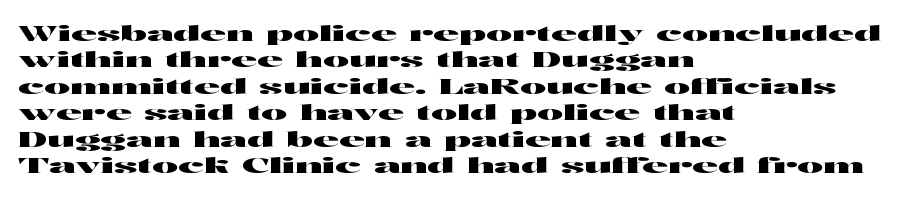
This rendering features lettering with no underline. Horizontal alignment here is leftward, the default for most running prose. These lines keep a tight, regular rhythm from letter to letter. A typesetter would mark this as roman, not italic.
